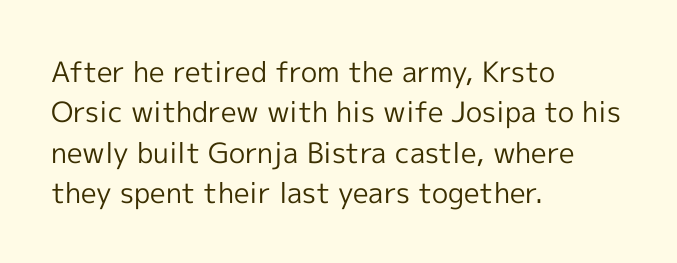
Is the type heavy? It reads as light-to-regular instead. Each letter keeps its own natural width here, so spacing adapts to shape. Is the block centered? No — it sits flush against the left margin. Font category for this specimen: sans-serif.
